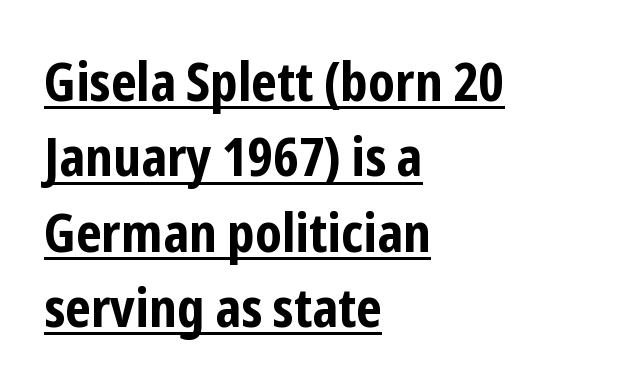
{"serif": "no", "italic": "no", "bold": "yes", "weight": "bold", "width": "condensed", "stroke_contrast": "low", "x_height": "medium", "monospaced": "no", "underline": "yes", "align": "left", "line_spacing": "normal", "line_spacing_ratio": 1.42, "letter_spacing": "normal", "letter_spacing_em": 0.0, "glyph_px": 53}
